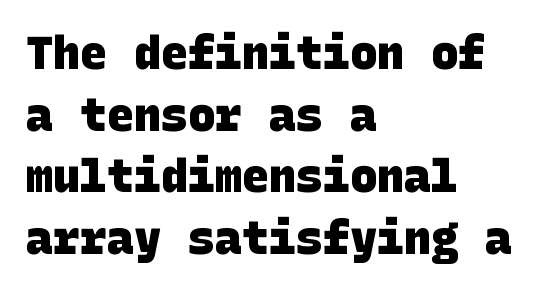
{"serif": "no", "bold": "yes", "weight": "heavy", "width": "normal", "stroke_contrast": "low", "x_height": "large", "underline": "no", "align": "left", "line_spacing": "normal", "line_spacing_ratio": 1.37, "letter_spacing": "normal", "letter_spacing_em": 0.0, "glyph_px": 45}
